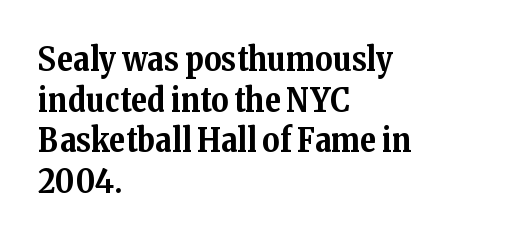
Q: Is the text bold? A: Yes.
Q: Is the text italic (slanted)? A: No, it is upright.
Q: Is the typeface a serif or a sans-serif typeface? A: Serif.
Q: Is the text underlined? A: No.
Q: How is the paragraph aligned? A: Left-aligned.
Q: Is the spacing between letters normal or unusually wide? A: Normal.
Q: Width (condensed, normal, or wide)? A: Normal.
Q: Stroke contrast? A: Medium.
Q: x-height? A: Medium.
Q: Monospaced? A: No.
